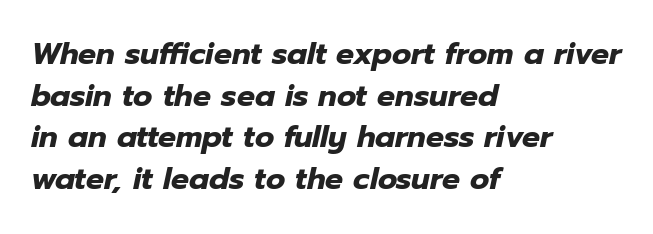
Q: Is the text bold? A: Yes.
Q: Is the text italic (slanted)? A: Yes, it leans right by about 12 degrees.
Q: Is the text underlined? A: No.
Q: How is the paragraph aligned? A: Left-aligned.
Q: Is the spacing between letters normal or unusually wide? A: Normal.
Q: Is the spacing between lines tight, normal or loose? A: Normal.
Q: Width (condensed, normal, or wide)? A: Normal.
Q: Stroke contrast? A: Low.
Q: x-height? A: Medium.
Q: Monospaced? A: No.
